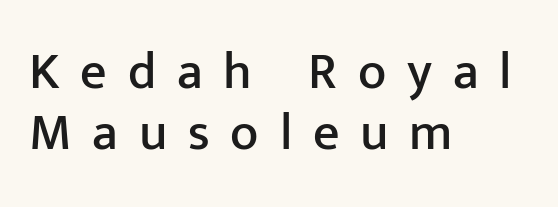
The image shows 52 px sans-serif type, upright; set left-aligned, line spacing 1.18x, unusually wide letter spacing (+0.4 em), not underlined; low stroke contrast and a medium x-height.
